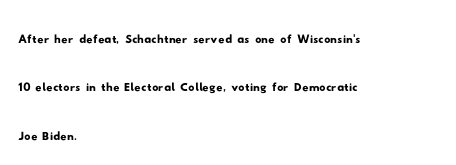
Q: Is the typeface a serif or a sans-serif typeface? A: Sans-serif.
Q: Is the text underlined? A: No.
Q: How is the paragraph aligned? A: Left-aligned.
Q: Is the spacing between letters normal or unusually wide? A: Normal.
Q: Is the spacing between lines tight, normal or loose? A: Normal.
Q: Width (condensed, normal, or wide)? A: Wide.
Q: Stroke contrast? A: Low.
Q: x-height? A: Small.
Q: Monospaced? A: No.
